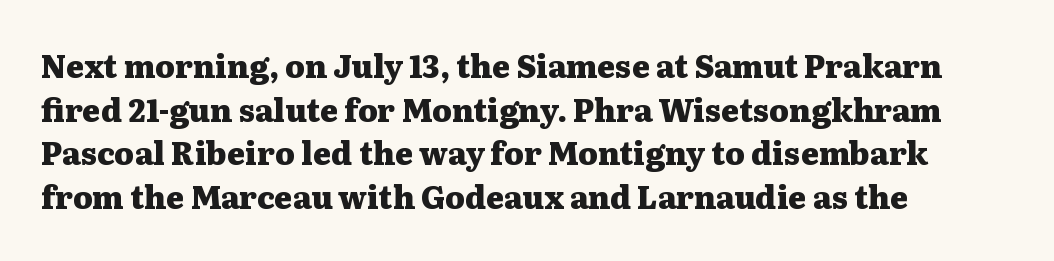
Q: Is the text bold? A: Yes.
Q: Is the text italic (slanted)? A: No, it is upright.
Q: Is the typeface a serif or a sans-serif typeface? A: Serif.
Q: Is the text underlined? A: No.
Q: How is the paragraph aligned? A: Left-aligned.
Q: Is the spacing between letters normal or unusually wide? A: Normal.
Q: Is the spacing between lines tight, normal or loose? A: Normal.
Q: Width (condensed, normal, or wide)? A: Wide.
Q: Stroke contrast? A: Medium.
Q: x-height? A: Medium.
Q: Monospaced? A: No.
